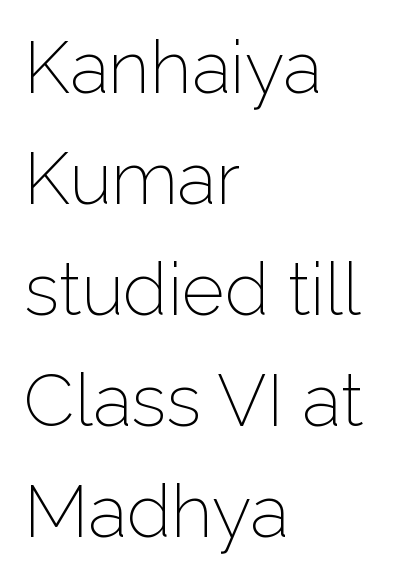
The image shows 73 px light sans-serif type, upright; set left-aligned, normal line spacing (1.52x), normal letter spacing, not underlined; low stroke contrast and a medium x-height.
